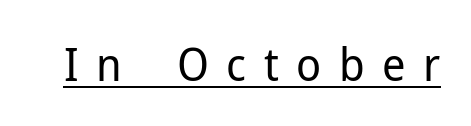
{"serif": "no", "italic": "no", "bold": "no", "weight": "regular", "width": "normal", "stroke_contrast": "low", "x_height": "medium", "monospaced": "no", "underline": "yes", "letter_spacing": "wide", "letter_spacing_em": 0.38, "glyph_px": 46}
